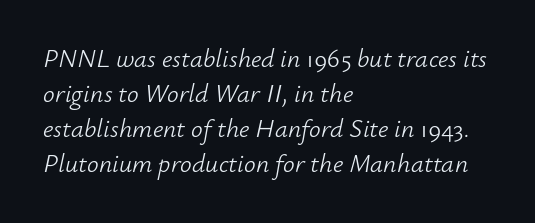
The image shows 26 px text type, italic (leaning right); set left-aligned, normal line spacing (1.34x), normal letter spacing, not underlined.
